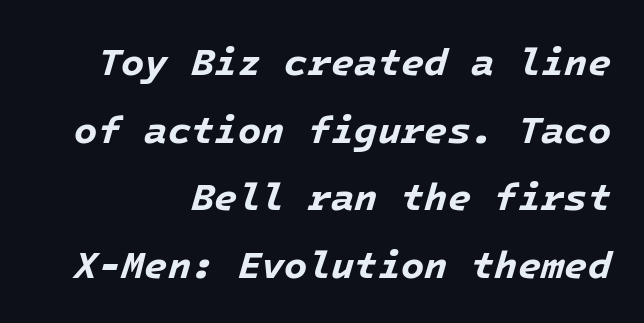
Q: Is the text bold? A: Yes.
Q: Is the text italic (slanted)? A: Yes, it leans right by about 16 degrees.
Q: Is the text underlined? A: No.
Q: How is the paragraph aligned? A: Right-aligned.
Q: Is the spacing between letters normal or unusually wide? A: Normal.
Q: Width (condensed, normal, or wide)? A: Normal.
Q: Stroke contrast? A: Low.
Q: x-height? A: Medium.
